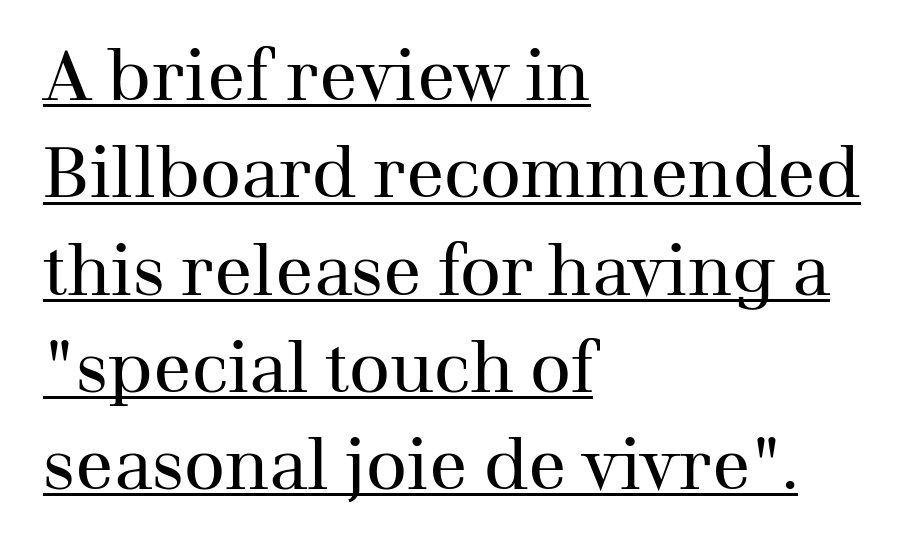
{"serif": "yes", "italic": "no", "bold": "no", "weight": "regular", "width": "normal", "stroke_contrast": "medium", "x_height": "medium", "monospaced": "no", "underline": "yes", "align": "left", "line_spacing": "normal", "line_spacing_ratio": 1.37, "letter_spacing": "normal", "letter_spacing_em": 0.0, "glyph_px": 71}
